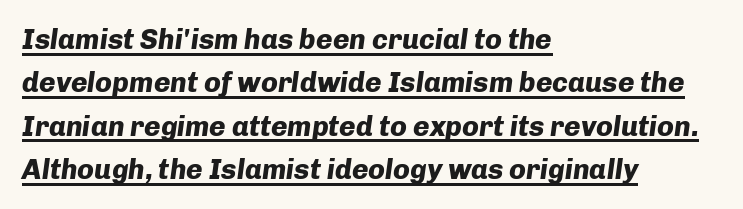
Slant detected: the letters are inclined. Is this a fixed-width face? No — the glyphs have proportional, varying widths. This sample uses plain, unmodified letter spacing. You'd pick this weight for a headline — it's a proper bold. You can see a thin bar hugging the bottom of the glyphs. The lines are quadded left.
